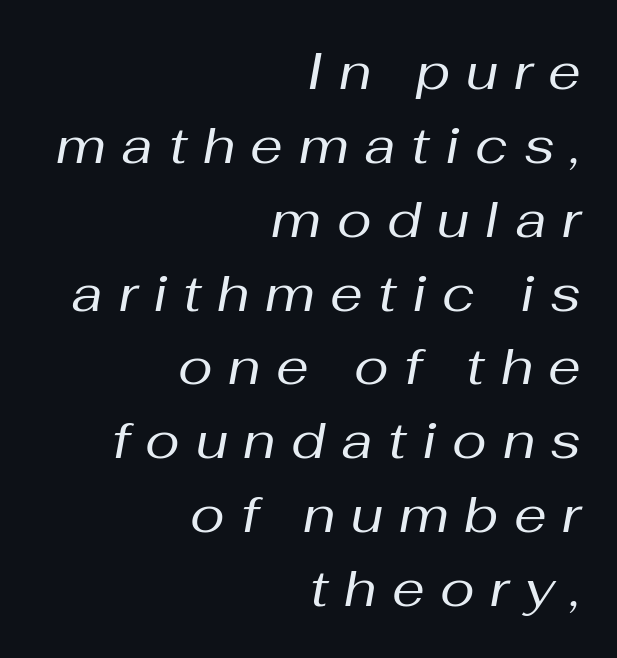
The image shows 52 px regular-weight type, italic (leaning right); set right-aligned, normal line spacing (1.42x), unusually wide letter spacing (+0.3 em), not underlined; medium stroke contrast and a medium x-height.
